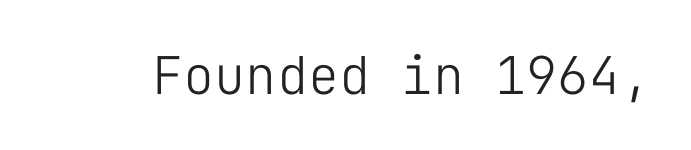
{"serif": "no", "italic": "no", "bold": "no", "weight": "light", "width": "normal", "stroke_contrast": "low", "x_height": "medium", "monospaced": "yes", "underline": "no", "letter_spacing": "normal", "letter_spacing_em": 0.0, "glyph_px": 52}
